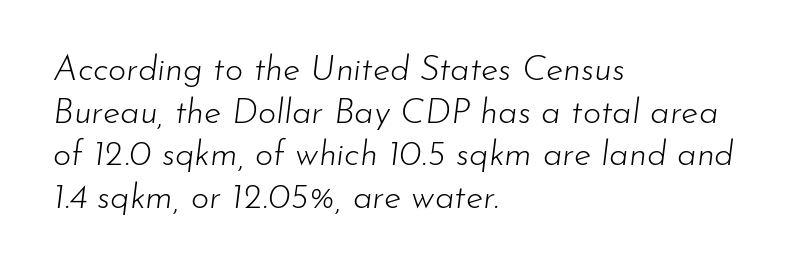
The image shows 35 px light type, italic (leaning right); set left-aligned, line spacing 1.22x, normal letter spacing, not underlined; low stroke contrast and a small x-height.
